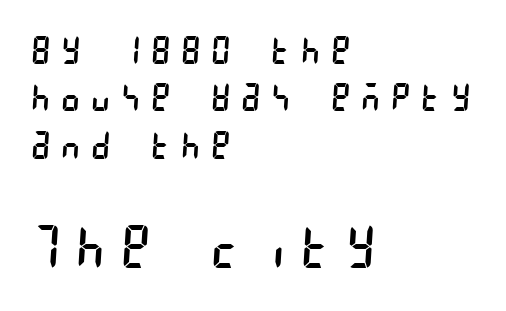
The image shows 57 px regular-weight, condensed sans-serif type; set left-aligned, normal line spacing (1.25x), unusually wide letter spacing (+0.32 em), not underlined; the second (bottom) block is 1.5x larger; low stroke contrast and a large x-height.
